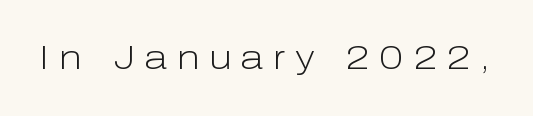
The letterforms sit at book weight or below. Type style note: lacks serifs. Each letter keeps its own natural width here, so spacing adapts to shape. Descenders hang freely into open space. Designer's note — italics off, roman on. Honestly, the letter spacing is so wide it's the main thing you notice.
